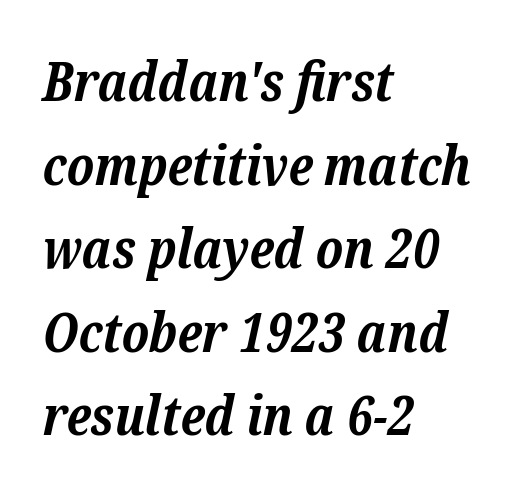
{"serif": "yes", "italic": "yes", "lean": "right", "slant_degrees": 12, "bold": "yes", "weight": "bold", "width": "normal", "stroke_contrast": "low", "x_height": "medium", "monospaced": "no", "underline": "no", "align": "left", "line_spacing": "normal", "line_spacing_ratio": 1.52, "letter_spacing": "normal", "letter_spacing_em": 0.0, "glyph_px": 55}
